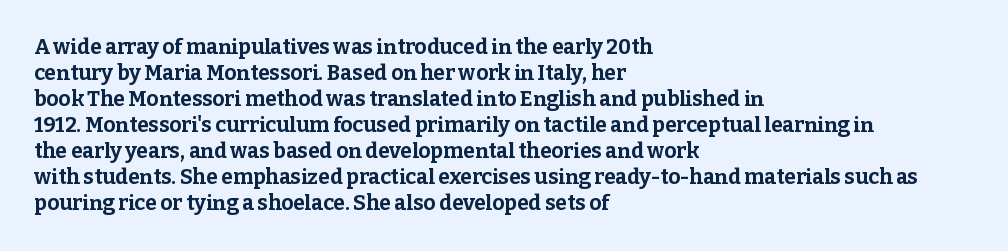
{"italic": "no", "bold": "yes", "underline": "no", "align": "left", "line_spacing_ratio": 1.24, "letter_spacing": "normal", "letter_spacing_em": 0.0, "glyph_px": 21}
